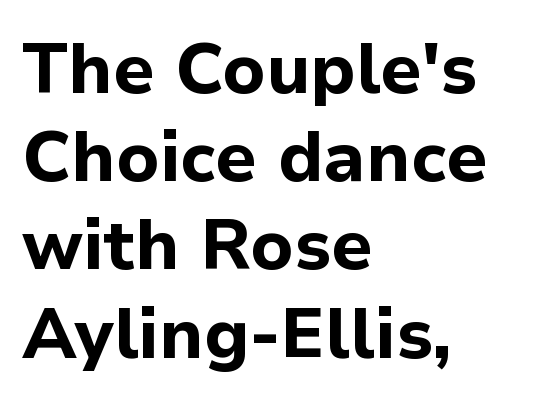
Q: Is the text bold? A: Yes.
Q: Is the text italic (slanted)? A: No, it is upright.
Q: Is the typeface a serif or a sans-serif typeface? A: Sans-serif.
Q: Is the text underlined? A: No.
Q: How is the paragraph aligned? A: Left-aligned.
Q: Is the spacing between letters normal or unusually wide? A: Normal.
Q: Is the spacing between lines tight, normal or loose? A: Normal.
Q: Width (condensed, normal, or wide)? A: Normal.
Q: Stroke contrast? A: Low.
Q: x-height? A: Medium.
Q: Monospaced? A: No.
